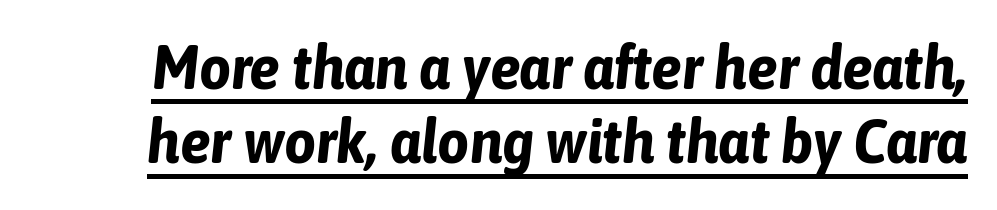
{"italic": "yes", "lean": "right", "slant_degrees": 6, "bold": "yes", "weight": "bold", "width": "condensed", "stroke_contrast": "low", "x_height": "medium", "monospaced": "no", "underline": "yes", "line_spacing_ratio": 1.2, "letter_spacing": "normal", "letter_spacing_em": 0.0, "glyph_px": 62}
